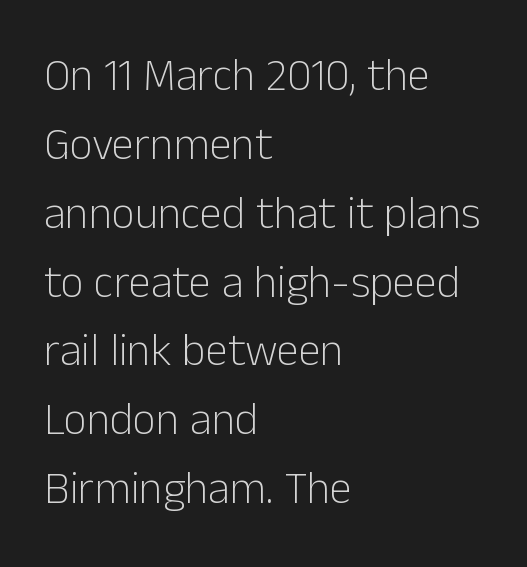
The image shows 45 px light sans-serif type, upright; set left-aligned, normal line spacing (1.53x), normal letter spacing, not underlined; low stroke contrast and a medium x-height.
